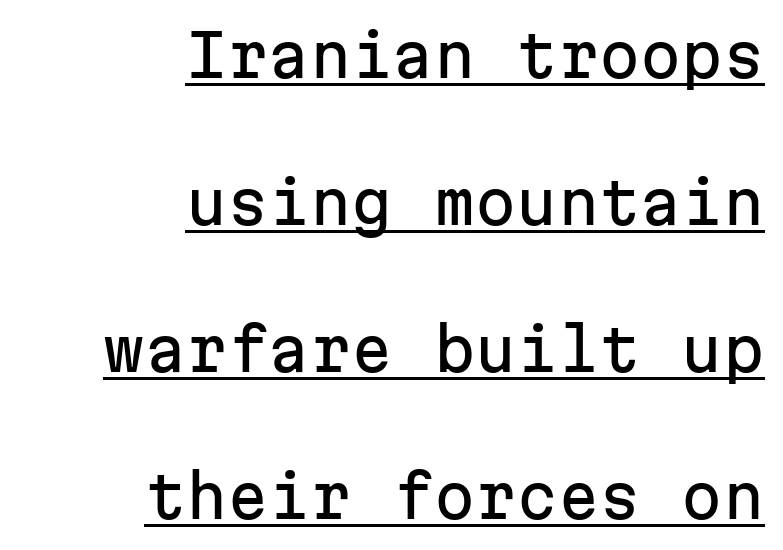
Q: Is the text italic (slanted)? A: No, it is upright.
Q: Is the typeface a serif or a sans-serif typeface? A: Sans-serif.
Q: Is the text underlined? A: Yes.
Q: How is the paragraph aligned? A: Right-aligned.
Q: Is the spacing between letters normal or unusually wide? A: Normal.
Q: Is the spacing between lines tight, normal or loose? A: Loose.
Q: Width (condensed, normal, or wide)? A: Normal.
Q: Stroke contrast? A: Low.
Q: x-height? A: Medium.
Q: Monospaced? A: Yes.
